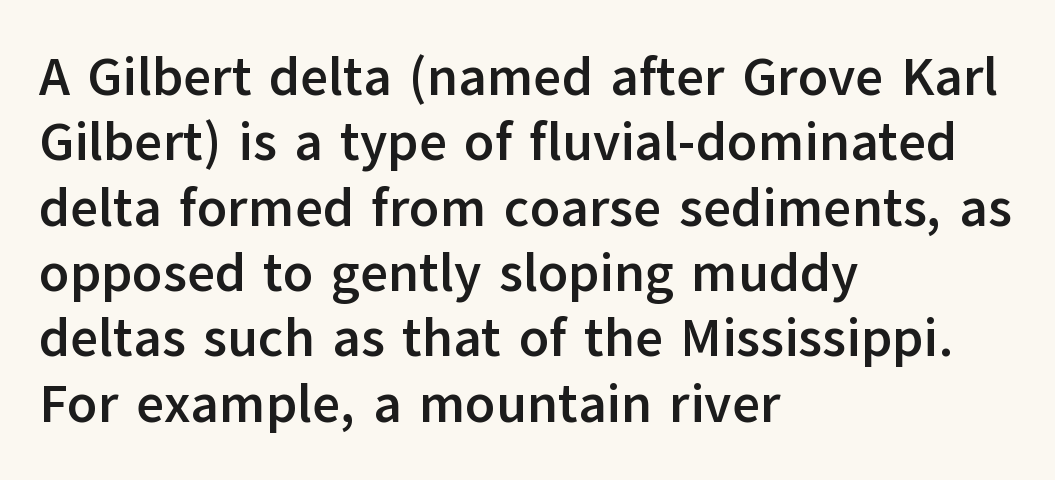
{"serif": "no", "italic": "no", "bold": "yes", "weight": "semibold", "width": "normal", "stroke_contrast": "low", "x_height": "medium", "monospaced": "no", "underline": "no", "align": "left", "line_spacing_ratio": 1.21, "letter_spacing": "normal", "letter_spacing_em": 0.0, "glyph_px": 54}
